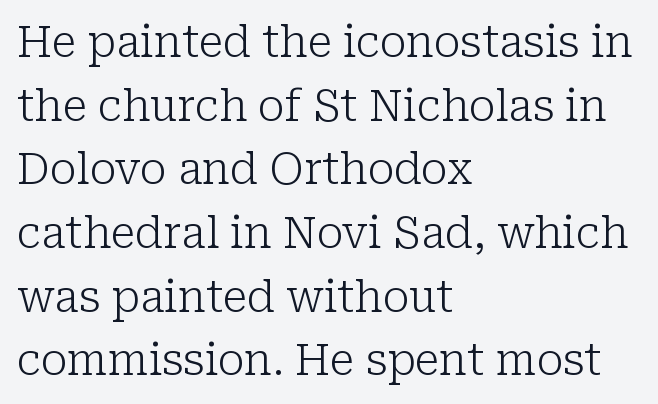
Q: Is the text bold? A: No.
Q: Is the text italic (slanted)? A: No, it is upright.
Q: Is the typeface a serif or a sans-serif typeface? A: Serif.
Q: Is the text underlined? A: No.
Q: How is the paragraph aligned? A: Left-aligned.
Q: Is the spacing between letters normal or unusually wide? A: Normal.
Q: Is the spacing between lines tight, normal or loose? A: Normal.
Q: Width (condensed, normal, or wide)? A: Normal.
Q: Stroke contrast? A: Low.
Q: x-height? A: Medium.
Q: Monospaced? A: No.
